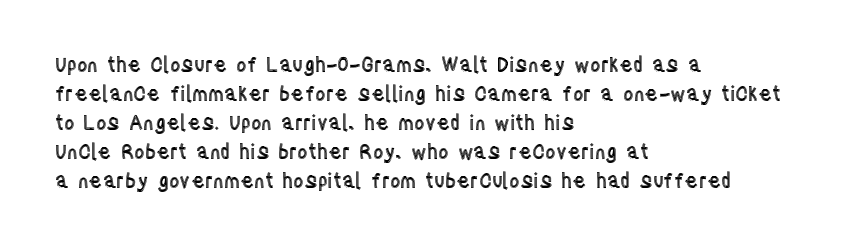
Q: Is the text italic (slanted)? A: No, it is upright.
Q: Is the text underlined? A: No.
Q: How is the paragraph aligned? A: Left-aligned.
Q: Is the spacing between letters normal or unusually wide? A: Normal.
Q: Is the spacing between lines tight, normal or loose? A: Normal.
